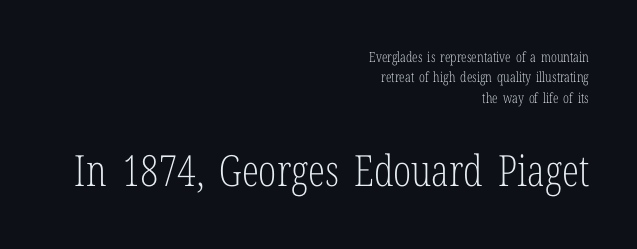
{"serif": "yes", "italic": "no", "bold": "no", "weight": "light", "width": "condensed", "stroke_contrast": "low", "x_height": "medium", "monospaced": "no", "underline": "no", "align": "right", "line_spacing": "normal", "line_spacing_ratio": 1.45, "letter_spacing": "normal", "letter_spacing_em": 0.0, "larger_block": "second", "size_ratio": 3.07, "glyph_px": 43}
